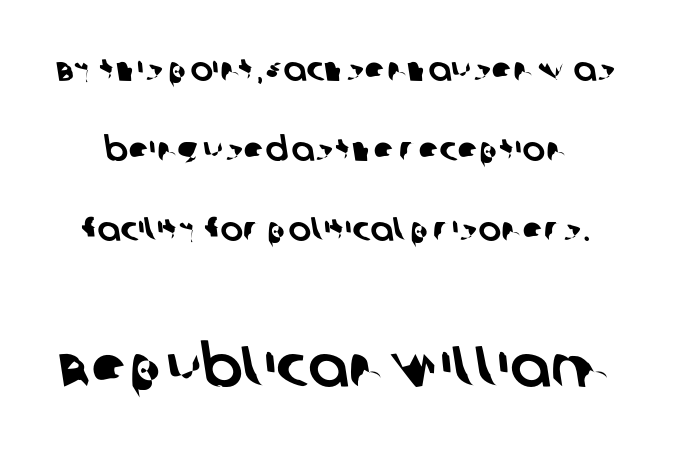
To sum up the face: it is a sans, with no serifs. The letters sit at their default tracking, neither squeezed nor spread. Think of a printed novel: that variable character pitch is what you see here. Just letters on the line, the space beneath them empty. Interline gaps are noticeably wide in this sample. The designer gave the closing block more size than the opening block.
